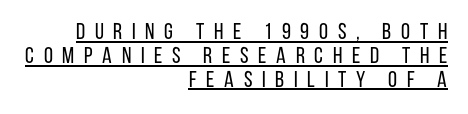
{"italic": "no", "bold": "no", "underline": "yes", "align": "right", "line_spacing": "tight", "line_spacing_ratio": 1.04, "letter_spacing": "wide", "letter_spacing_em": 0.42, "glyph_px": 23}
